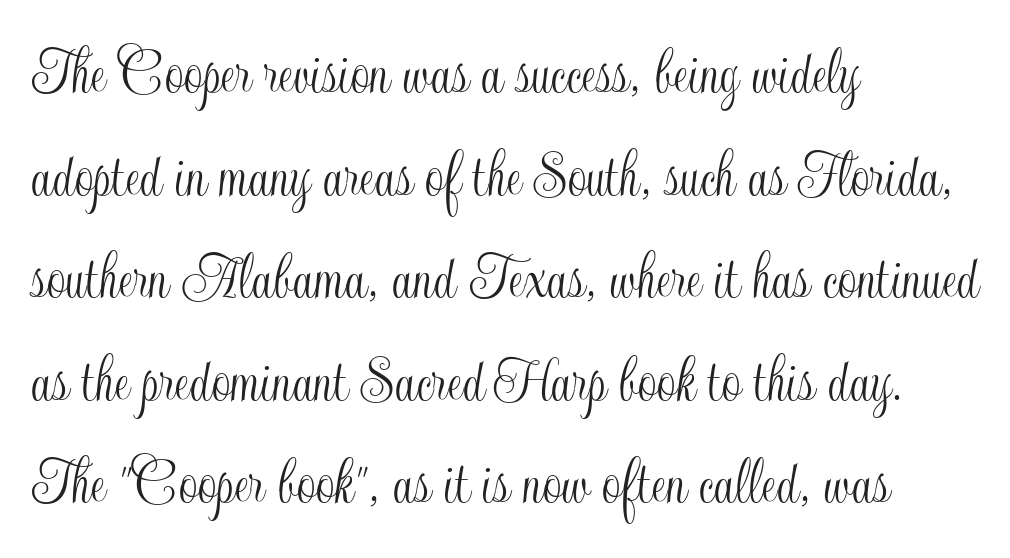
{"width": "condensed", "x_height": "small", "monospaced": "no", "underline": "no", "align": "left", "line_spacing": "normal", "line_spacing_ratio": 1.53, "letter_spacing": "normal", "letter_spacing_em": 0.0, "glyph_px": 67}
